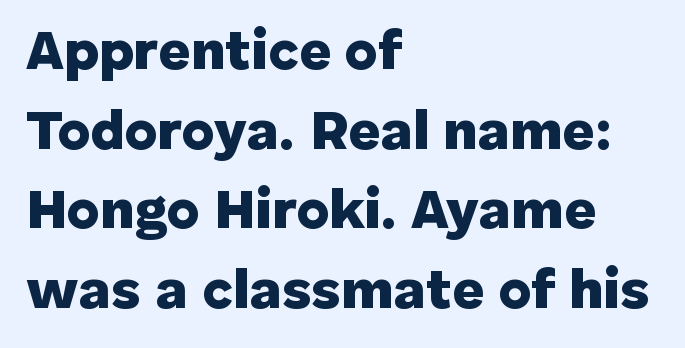
Grotesque or geometric, the face here clearly has no serifs. Each glyph is drawn with heavy, bold strokes. Glance below the letters and you will spot only blank space. Short note: letters normally spaced. These lines are rendered in a variable-pitch font.
